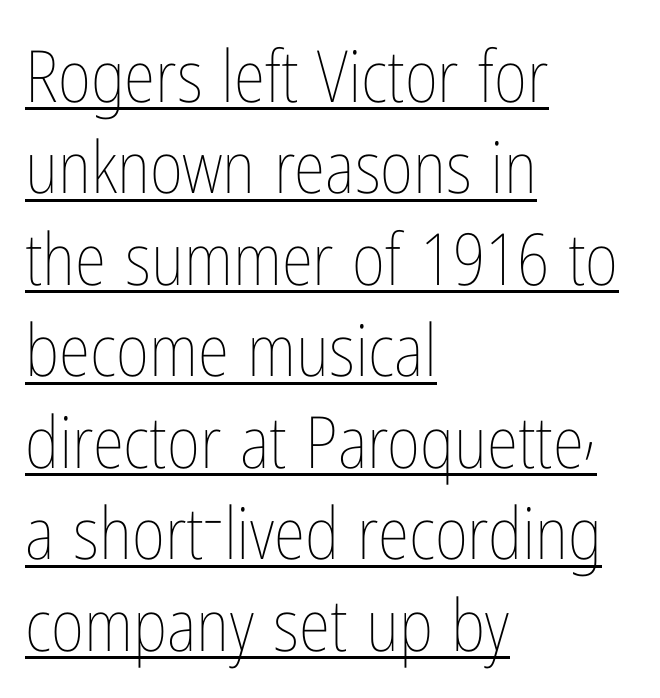
The image shows 72 px thin, condensed type, upright; set left-aligned, normal line spacing (1.27x), normal letter spacing, underlined; low stroke contrast and a medium x-height.
